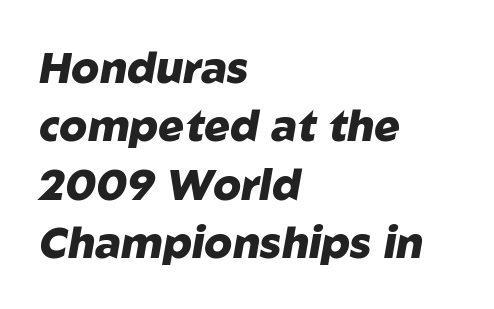
Here the designer chose a conventional face with non-uniform glyph widths. Each line starts at the same left margin while the right side varies. Descender tails drop into unmarked territory. Caption: standard tracking, unaltered. The vertical gap from one line to the next is medium.
